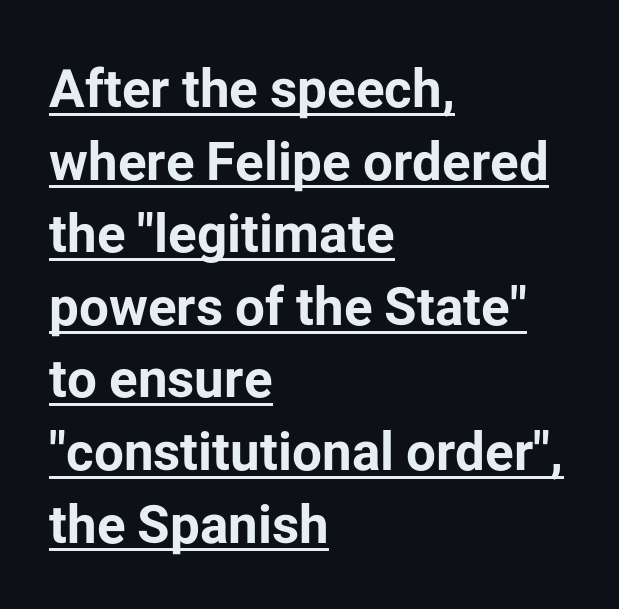
{"serif": "no", "italic": "no", "bold": "yes", "weight": "bold", "width": "normal", "stroke_contrast": "low", "x_height": "medium", "monospaced": "no", "underline": "yes", "align": "left", "line_spacing": "normal", "line_spacing_ratio": 1.37, "letter_spacing": "normal", "letter_spacing_em": 0.0, "glyph_px": 53}
